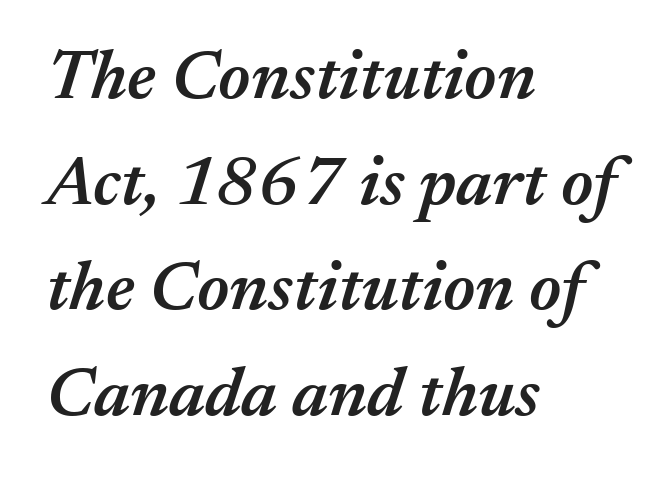
{"italic": "yes", "lean": "right", "slant_degrees": 17, "bold": "semi", "weight": "semibold", "width": "normal", "stroke_contrast": "medium", "x_height": "medium", "monospaced": "no", "underline": "no", "align": "left", "line_spacing": "normal", "line_spacing_ratio": 1.51, "letter_spacing": "normal", "letter_spacing_em": 0.0, "glyph_px": 70}
